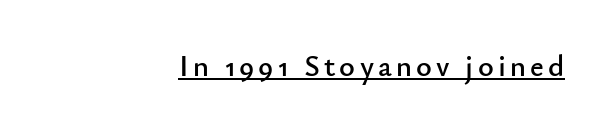
The image shows 30 px sans-serif type, upright; set right-aligned, underlined; low stroke contrast and a small x-height.
